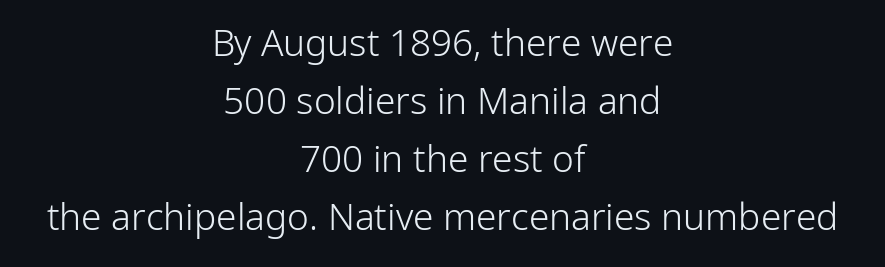
Q: Is the text bold? A: No.
Q: Is the text italic (slanted)? A: No, it is upright.
Q: Is the typeface a serif or a sans-serif typeface? A: Sans-serif.
Q: Is the text underlined? A: No.
Q: How is the paragraph aligned? A: Centered.
Q: Is the spacing between letters normal or unusually wide? A: Normal.
Q: Is the spacing between lines tight, normal or loose? A: Normal.
Q: Width (condensed, normal, or wide)? A: Normal.
Q: Stroke contrast? A: Low.
Q: x-height? A: Medium.
Q: Monospaced? A: No.
